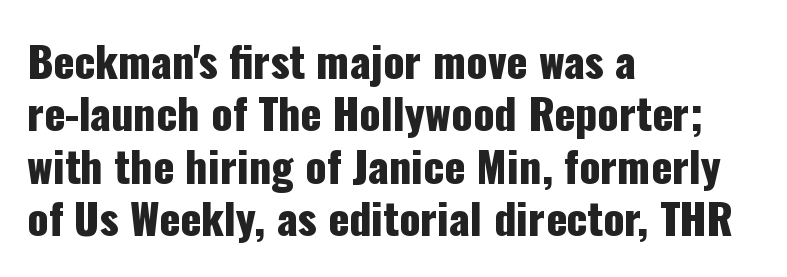
{"serif": "no", "italic": "no", "width": "condensed", "stroke_contrast": "low", "x_height": "medium", "monospaced": "no", "underline": "no", "align": "left", "line_spacing_ratio": 1.22, "letter_spacing": "normal", "letter_spacing_em": 0.0, "glyph_px": 43}
